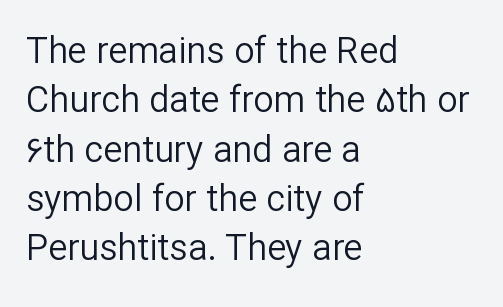
Summary of weight: not heavy and not bold. The passage shown has conventional tracking throughout. Short and long lines alike share a common starting point at left. Type style note: lacks serifs. The rendering uses natural spacing where letterforms have individual widths. The typography opts for an upright posture over an oblique one.
